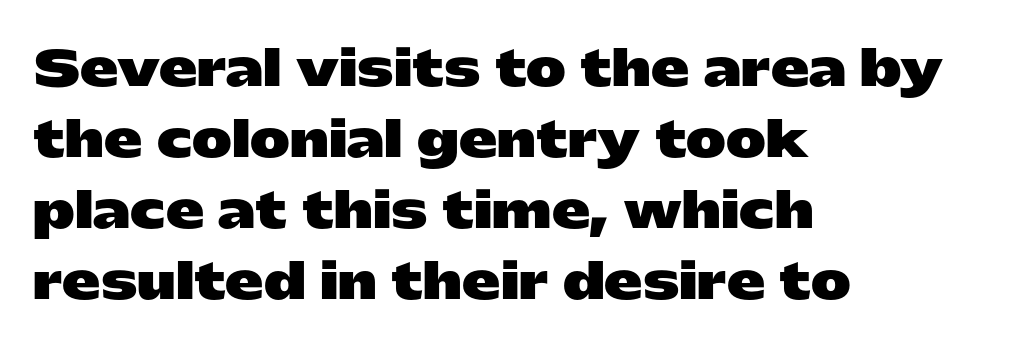
Q: Is the text bold? A: Yes.
Q: Is the text italic (slanted)? A: No, it is upright.
Q: Is the typeface a serif or a sans-serif typeface? A: Sans-serif.
Q: Is the text underlined? A: No.
Q: How is the paragraph aligned? A: Left-aligned.
Q: Is the spacing between letters normal or unusually wide? A: Normal.
Q: Is the spacing between lines tight, normal or loose? A: Normal.
Q: Width (condensed, normal, or wide)? A: Wide.
Q: Stroke contrast? A: Low.
Q: x-height? A: Medium.
Q: Monospaced? A: No.
